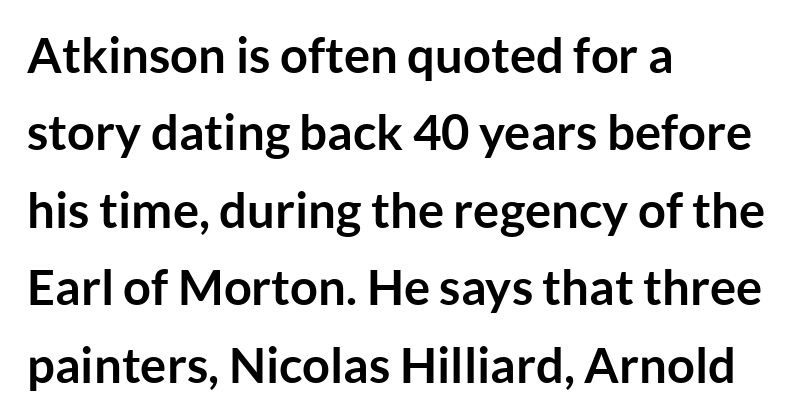
Q: Is the text bold? A: Yes.
Q: Is the text italic (slanted)? A: No, it is upright.
Q: Is the typeface a serif or a sans-serif typeface? A: Sans-serif.
Q: Is the text underlined? A: No.
Q: How is the paragraph aligned? A: Left-aligned.
Q: Is the spacing between letters normal or unusually wide? A: Normal.
Q: Is the spacing between lines tight, normal or loose? A: Normal.
Q: Width (condensed, normal, or wide)? A: Normal.
Q: Stroke contrast? A: Low.
Q: x-height? A: Medium.
Q: Monospaced? A: No.
